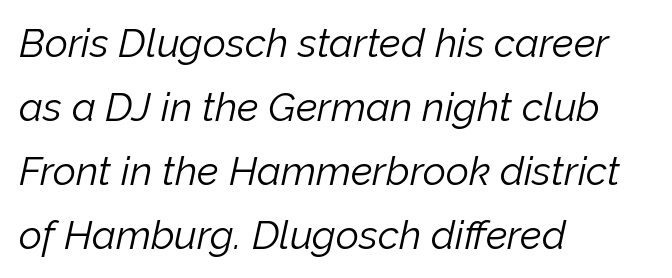
{"italic": "yes", "lean": "right", "slant_degrees": 12, "bold": "no", "weight": "light", "width": "normal", "stroke_contrast": "low", "x_height": "medium", "monospaced": "no", "underline": "no", "align": "left", "line_spacing": "normal", "line_spacing_ratio": 1.6, "letter_spacing": "normal", "letter_spacing_em": 0.0, "glyph_px": 40}
